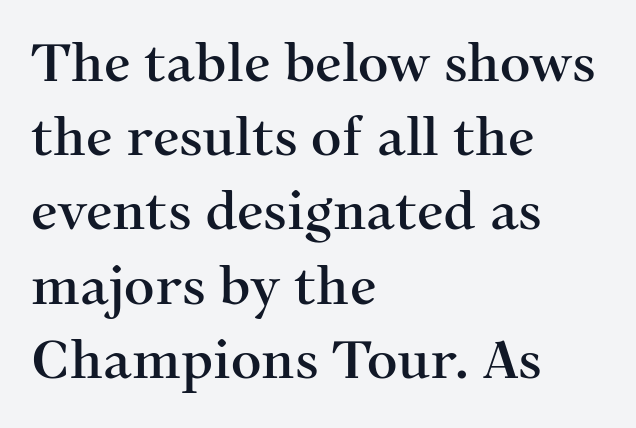
Q: Is the text italic (slanted)? A: No, it is upright.
Q: Is the typeface a serif or a sans-serif typeface? A: Serif.
Q: Is the text underlined? A: No.
Q: How is the paragraph aligned? A: Left-aligned.
Q: Is the spacing between letters normal or unusually wide? A: Normal.
Q: Is the spacing between lines tight, normal or loose? A: Normal.
Q: Width (condensed, normal, or wide)? A: Normal.
Q: Stroke contrast? A: Medium.
Q: x-height? A: Medium.
Q: Monospaced? A: No.
